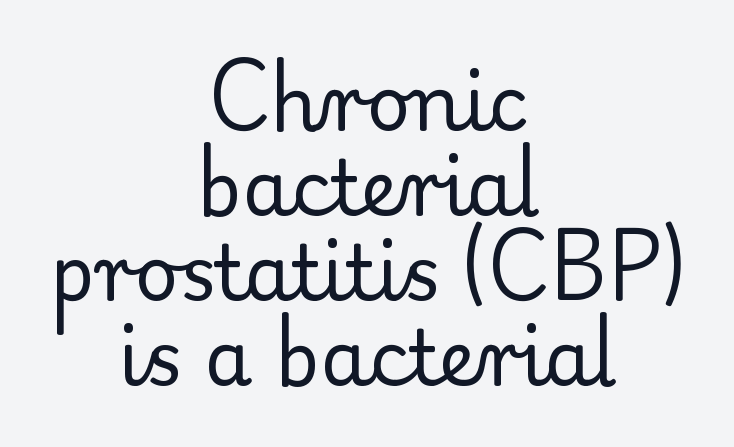
{"serif": "yes", "italic": "no", "bold": "no", "weight": "regular", "width": "normal", "stroke_contrast": "low", "x_height": "small", "monospaced": "no", "underline": "no", "align": "center", "line_spacing": "tight", "line_spacing_ratio": 1.12, "letter_spacing": "normal", "letter_spacing_em": 0.0, "glyph_px": 76}
